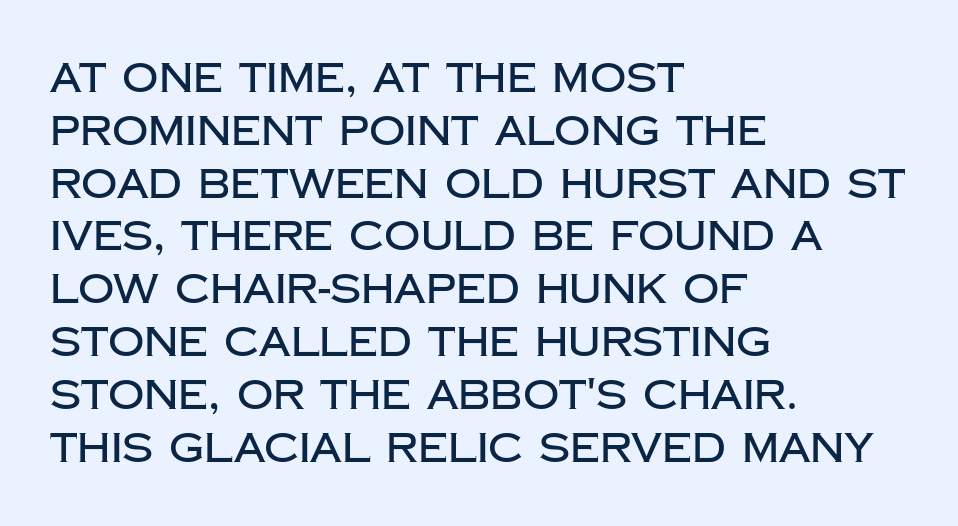
The image shows 40 px sans-serif type, upright; set left-aligned, normal line spacing (1.32x), normal letter spacing, not underlined; low stroke contrast and a large x-height.
